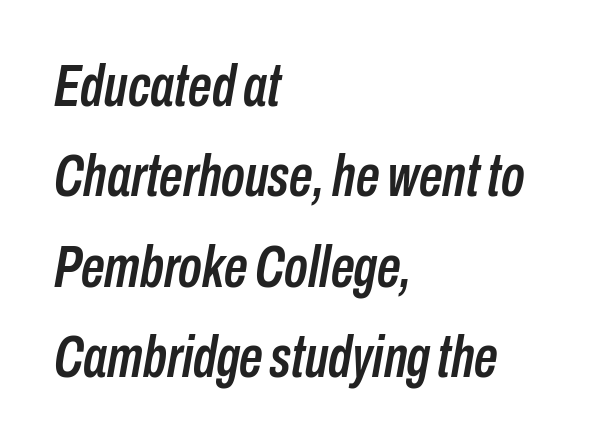
The image shows 59 px condensed type, italic (leaning right); set left-aligned, normal line spacing (1.53x), normal letter spacing, not underlined; low stroke contrast and a medium x-height.
